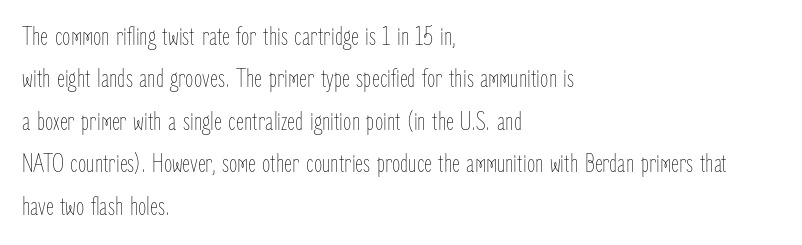
The image shows 27 px text type, upright; set left-aligned, normal line spacing (1.57x), normal letter spacing, not underlined.
